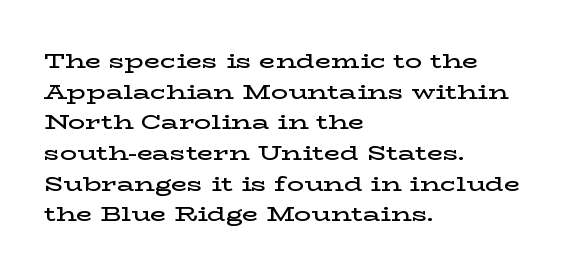
Look at the tracking — it's just the regular setting, nothing added. Normally led — the rows are evenly, conventionally spaced. The paragraph has a hard left edge and a soft right edge. Notice how the stems are strictly vertical — no italics here.
